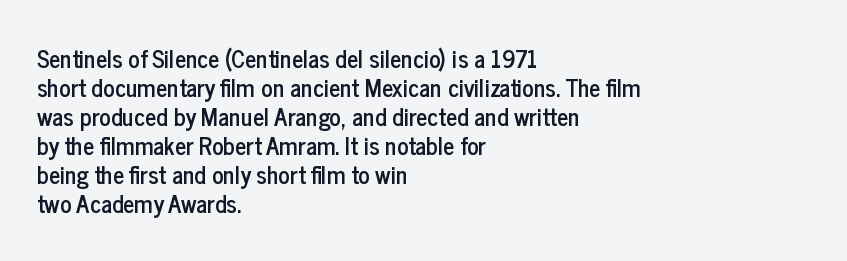
The image shows 24 px text type, upright; set left-aligned, line spacing 1.21x, normal letter spacing, not underlined.
